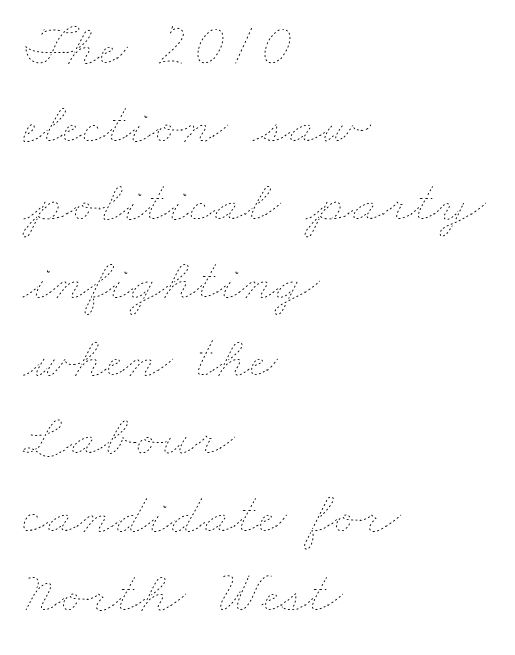
{"bold": "no", "weight": "thin", "width": "wide", "stroke_contrast": "low", "x_height": "small", "monospaced": "no", "underline": "no", "align": "left", "line_spacing": "normal", "line_spacing_ratio": 1.28, "letter_spacing": "normal", "letter_spacing_em": 0.0, "glyph_px": 61}
